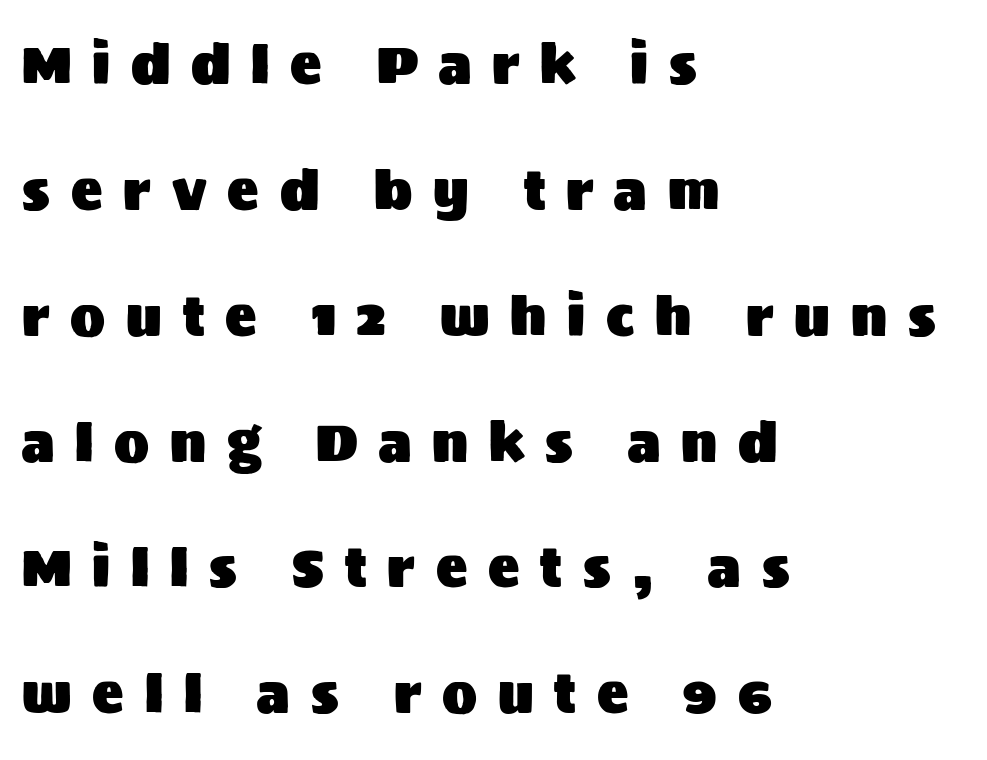
A great deal of white space separates one row of letters from the next. Caption: expanded tracking, letters set apart. Each line starts at the same left margin while the right side varies. Honestly, there is no underline to notice here at all. Varying glyph widths throughout — classic text-font behaviour. Nope, not italic — everything's standing straight.
